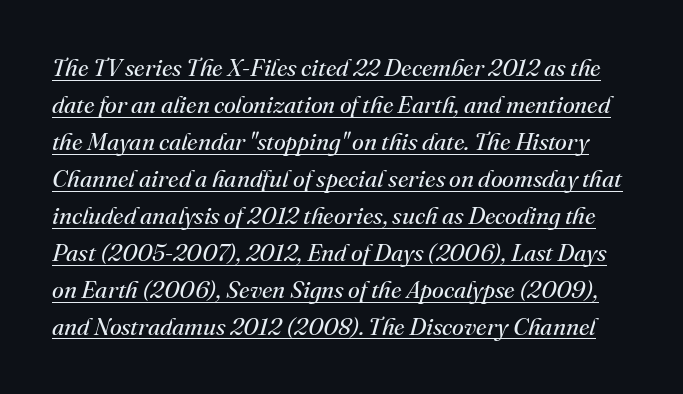
A baseline rule has been typeset under these characters. Horizontal bands of white between lines are of average thickness. The passage shown is not bold in any degree. Quick note: italic. Nothing unusual about the tracking: characters are spaced as the font intends.
